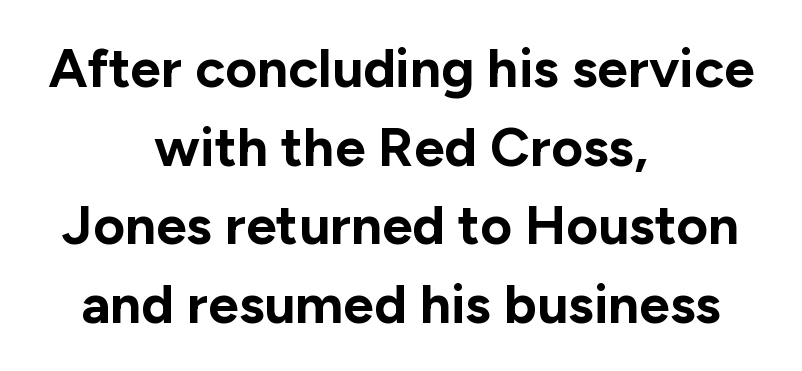
The image shows 55 px bold sans-serif type, upright; set centered, normal line spacing (1.43x), normal letter spacing, not underlined; low stroke contrast and a medium x-height.
